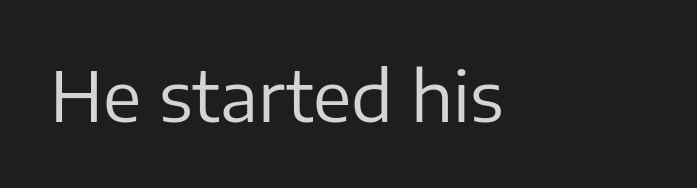
Bold? No — there's no thickening of the strokes. Words appear dense and cohesive because spacing is normal. Type without underlining. Nothing sits at the stroke ends, so this counts as sans-serif. This is the regular roman posture of the typeface. Think of a printed novel: that variable character pitch is what you see here.
